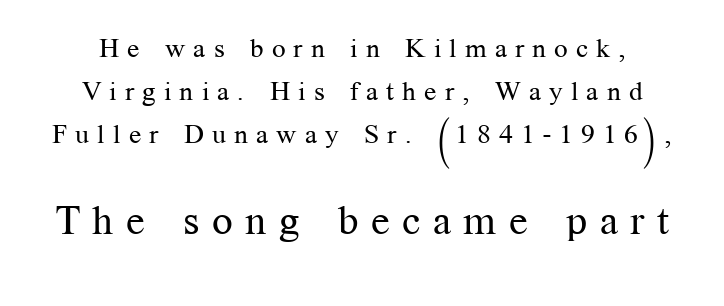
{"serif": "yes", "italic": "no", "bold": "no", "weight": "regular", "width": "normal", "stroke_contrast": "medium", "x_height": "medium", "monospaced": "no", "underline": "no", "align": "center", "line_spacing": "normal", "line_spacing_ratio": 1.6, "letter_spacing": "wide", "letter_spacing_em": 0.3, "larger_block": "second", "size_ratio": 1.52, "glyph_px": 41}
